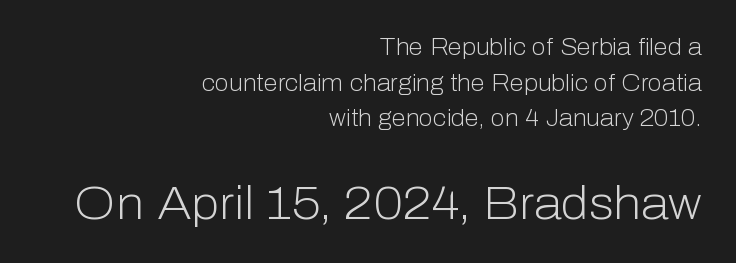
{"serif": "no", "italic": "no", "bold": "no", "weight": "light", "width": "normal", "stroke_contrast": "low", "x_height": "medium", "monospaced": "no", "underline": "no", "align": "right", "line_spacing": "normal", "line_spacing_ratio": 1.55, "letter_spacing": "normal", "letter_spacing_em": 0.0, "larger_block": "second", "size_ratio": 2.0, "glyph_px": 46}
